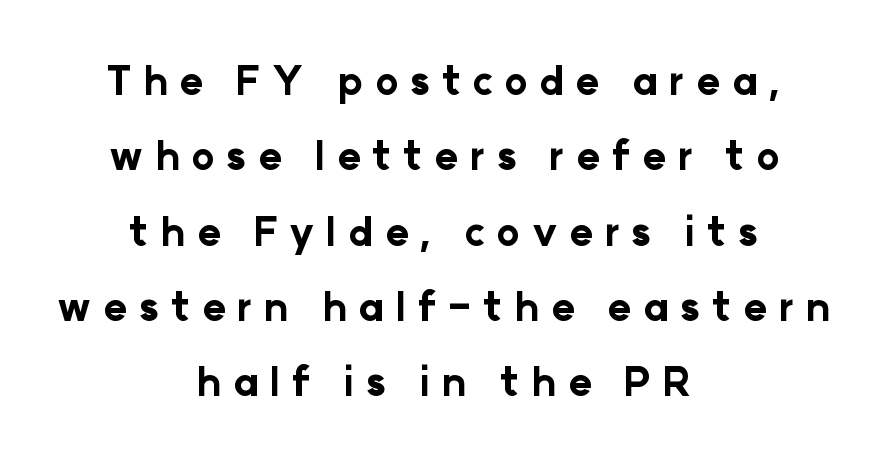
Q: Is the text bold? A: Yes.
Q: Is the text italic (slanted)? A: No, it is upright.
Q: Is the typeface a serif or a sans-serif typeface? A: Sans-serif.
Q: Is the text underlined? A: No.
Q: How is the paragraph aligned? A: Centered.
Q: Is the spacing between letters normal or unusually wide? A: Unusually wide.
Q: Is the spacing between lines tight, normal or loose? A: Loose.
Q: Width (condensed, normal, or wide)? A: Normal.
Q: Stroke contrast? A: Low.
Q: x-height? A: Medium.
Q: Monospaced? A: No.
